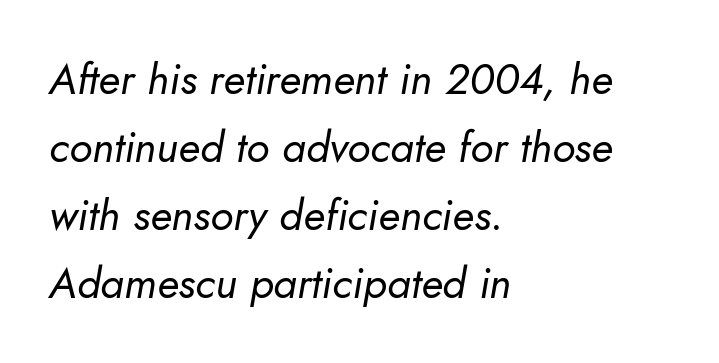
{"italic": "yes", "lean": "right", "slant_degrees": 10, "bold": "no", "weight": "regular", "width": "normal", "stroke_contrast": "low", "x_height": "small", "monospaced": "no", "underline": "no", "align": "left", "line_spacing": "normal", "line_spacing_ratio": 1.58, "letter_spacing": "normal", "letter_spacing_em": 0.0, "glyph_px": 43}
